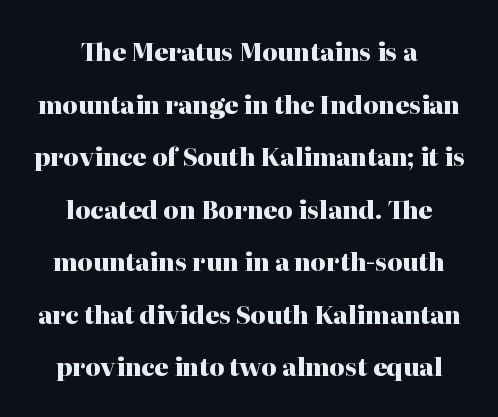
Q: Is the text bold? A: Yes.
Q: Is the text italic (slanted)? A: No, it is upright.
Q: Is the text underlined? A: No.
Q: How is the paragraph aligned? A: Centered.
Q: Is the spacing between letters normal or unusually wide? A: Normal.
Q: Is the spacing between lines tight, normal or loose? A: Loose.
